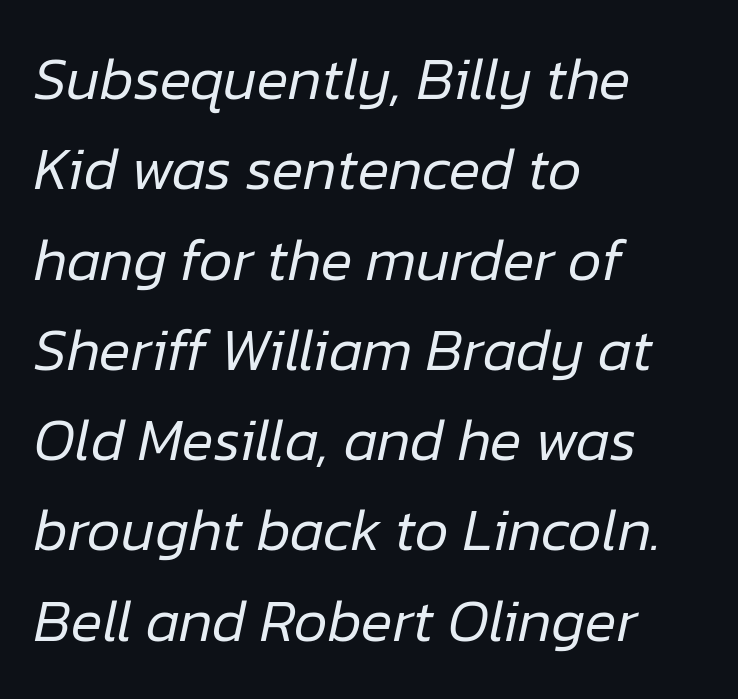
{"italic": "yes", "lean": "right", "slant_degrees": 12, "bold": "no", "weight": "regular", "width": "normal", "stroke_contrast": "low", "x_height": "medium", "monospaced": "no", "underline": "no", "align": "left", "line_spacing": "normal", "line_spacing_ratio": 1.53, "letter_spacing": "normal", "letter_spacing_em": 0.0, "glyph_px": 59}
